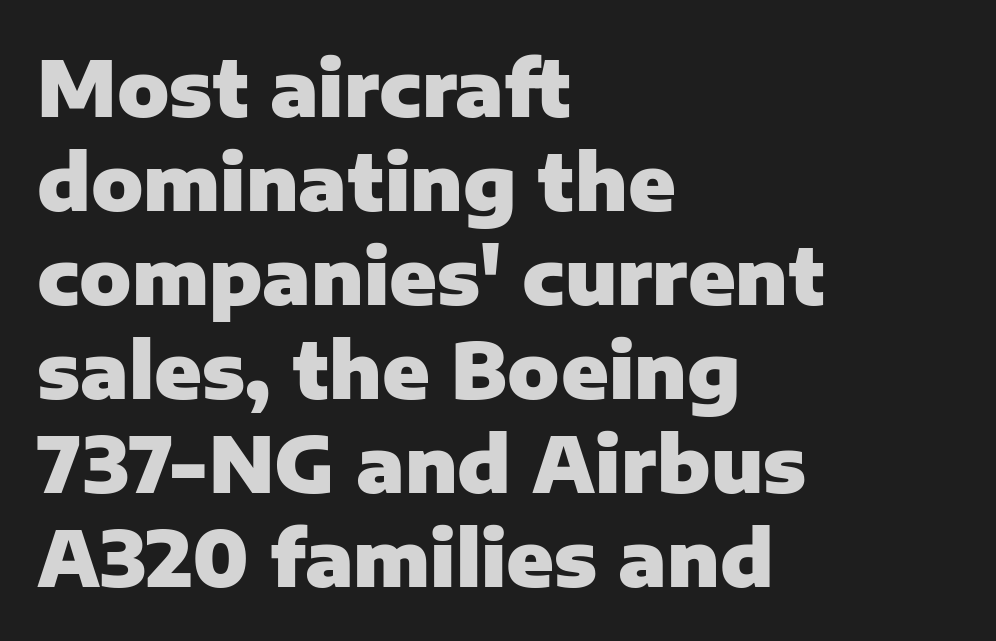
The image shows 77 px heavy sans-serif type, upright; set left-aligned, line spacing 1.22x, normal letter spacing, not underlined; low stroke contrast and a medium x-height.
